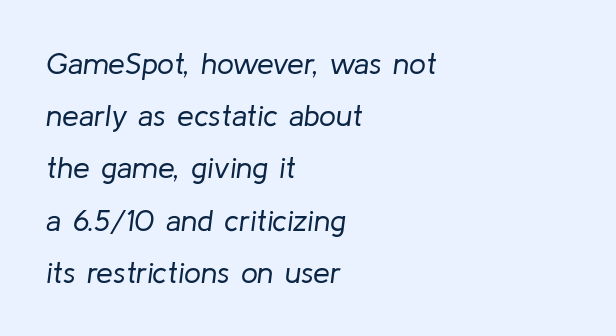
{"italic": "yes", "lean": "right", "slant_degrees": 8, "bold": "no", "weight": "regular", "width": "normal", "stroke_contrast": "low", "x_height": "medium", "monospaced": "no", "underline": "no", "align": "left", "line_spacing_ratio": 1.74, "letter_spacing": "normal", "letter_spacing_em": 0.0, "glyph_px": 30}
